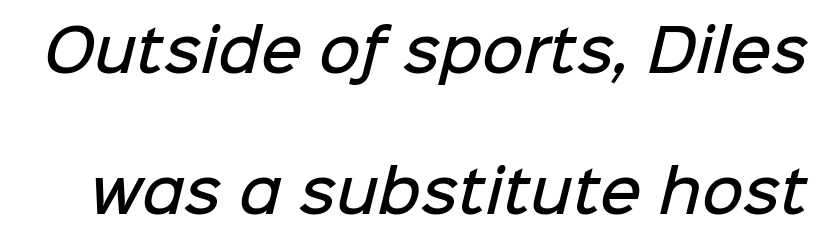
The image shows 57 px semibold sans-serif type; set loose line spacing (2.47x), normal letter spacing, not underlined; low stroke contrast and a medium x-height.
